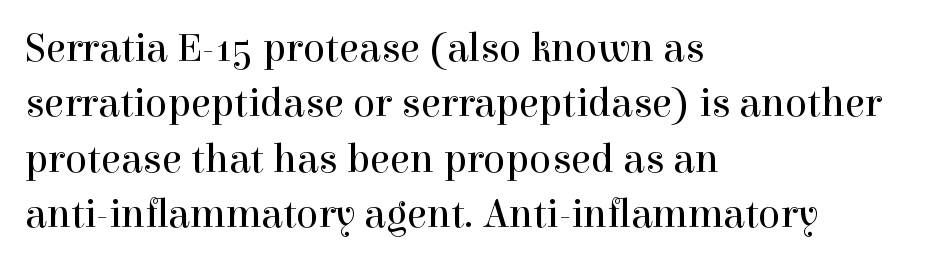
The image shows 41 px regular-weight serif type, upright; set left-aligned, normal line spacing (1.35x), normal letter spacing, not underlined; a medium x-height.
